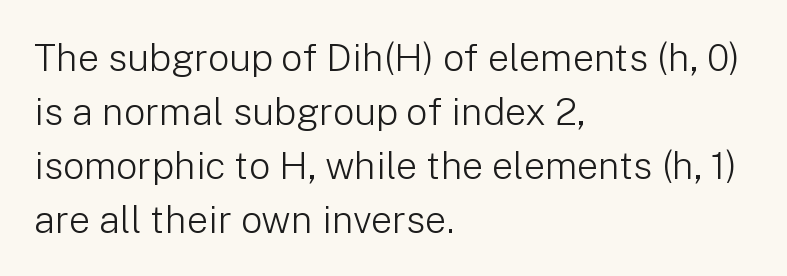
Q: Is the text bold? A: No.
Q: Is the text italic (slanted)? A: No, it is upright.
Q: Is the typeface a serif or a sans-serif typeface? A: Sans-serif.
Q: Is the text underlined? A: No.
Q: How is the paragraph aligned? A: Left-aligned.
Q: Is the spacing between letters normal or unusually wide? A: Normal.
Q: Is the spacing between lines tight, normal or loose? A: Normal.
Q: Width (condensed, normal, or wide)? A: Normal.
Q: Stroke contrast? A: Low.
Q: x-height? A: Medium.
Q: Monospaced? A: No.
